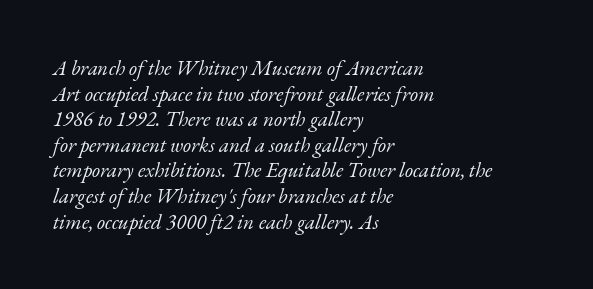
The image shows 21 px text type, italic (leaning right); set left-aligned, line spacing 1.22x, normal letter spacing, not underlined.
